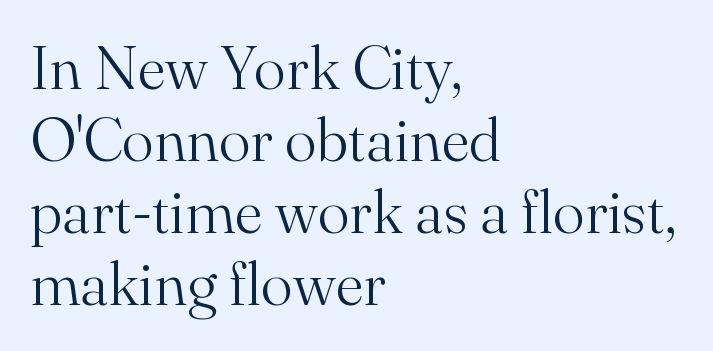
Q: Is the text bold? A: No.
Q: Is the text italic (slanted)? A: No, it is upright.
Q: Is the typeface a serif or a sans-serif typeface? A: Serif.
Q: Is the text underlined? A: No.
Q: How is the paragraph aligned? A: Left-aligned.
Q: Is the spacing between letters normal or unusually wide? A: Normal.
Q: Width (condensed, normal, or wide)? A: Normal.
Q: Stroke contrast? A: Medium.
Q: x-height? A: Small.
Q: Monospaced? A: No.
